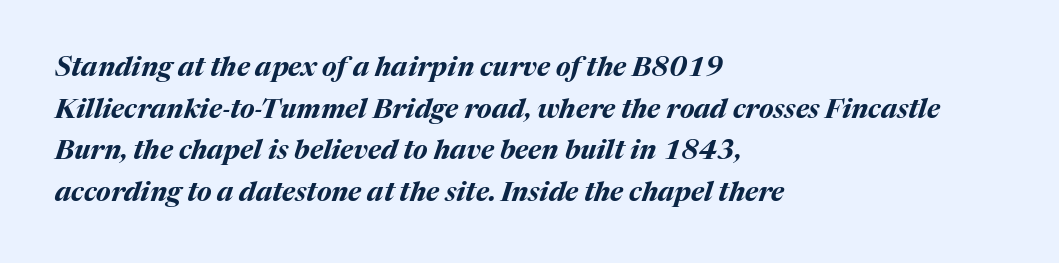
Q: Is the text bold? A: Yes.
Q: Is the text italic (slanted)? A: Yes, it leans right by about 17 degrees.
Q: Is the text underlined? A: No.
Q: How is the paragraph aligned? A: Left-aligned.
Q: Is the spacing between letters normal or unusually wide? A: Normal.
Q: Is the spacing between lines tight, normal or loose? A: Normal.
